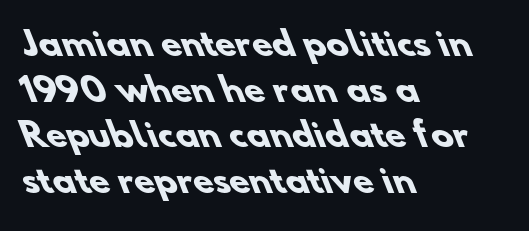
{"serif": "no", "bold": "yes", "weight": "heavy", "width": "normal", "stroke_contrast": "low", "x_height": "small", "monospaced": "no", "underline": "no", "align": "left", "line_spacing": "normal", "line_spacing_ratio": 1.38, "letter_spacing": "normal", "letter_spacing_em": 0.0, "glyph_px": 33}
